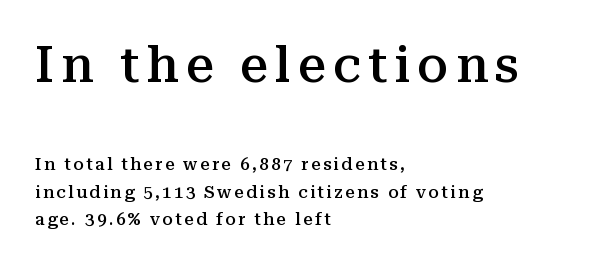
{"serif": "yes", "italic": "no", "bold": "semi", "weight": "semibold", "width": "normal", "stroke_contrast": "medium", "x_height": "medium", "monospaced": "no", "underline": "no", "align": "left", "line_spacing": "normal", "line_spacing_ratio": 1.59, "larger_block": "first", "size_ratio": 2.94, "glyph_px": 50}
